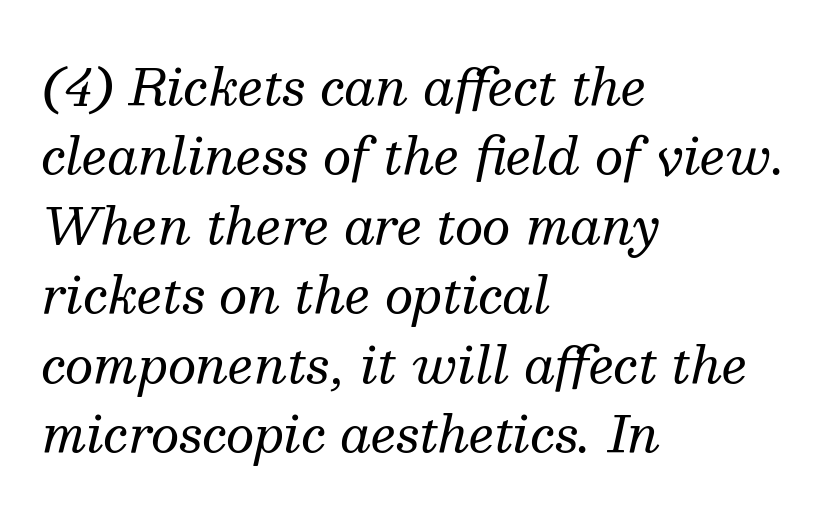
{"serif": "yes", "italic": "yes", "lean": "right", "slant_degrees": 13, "bold": "no", "weight": "regular", "width": "normal", "stroke_contrast": "medium", "x_height": "medium", "monospaced": "no", "underline": "no", "align": "left", "line_spacing": "normal", "line_spacing_ratio": 1.39, "letter_spacing": "normal", "letter_spacing_em": 0.0, "glyph_px": 50}
